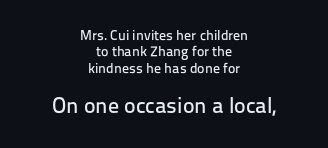
{"italic": "no", "underline": "no", "align": "center", "line_spacing_ratio": 1.17, "letter_spacing": "normal", "letter_spacing_em": 0.0, "larger_block": "second", "size_ratio": 1.57, "glyph_px": 22}
